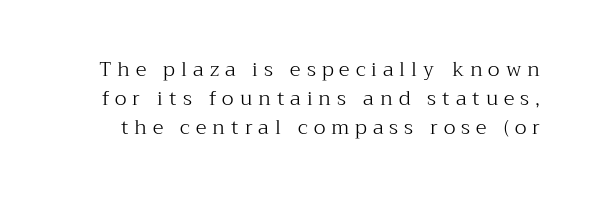
Q: Is the text bold? A: No.
Q: Is the text italic (slanted)? A: No, it is upright.
Q: Is the text underlined? A: No.
Q: Is the spacing between letters normal or unusually wide? A: Unusually wide.
Q: Is the spacing between lines tight, normal or loose? A: Normal.
